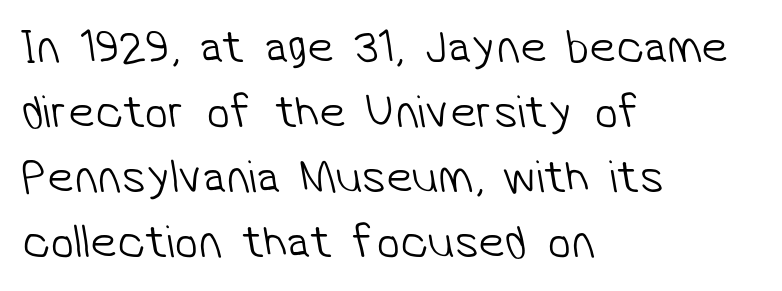
Horizontally, the lines are justified to the leading edge only. These lines are rendered in a variable-pitch font. Nothing heavy about these letters — not bold at all. Honestly, the letter spacing is just normal — you wouldn't notice it.
